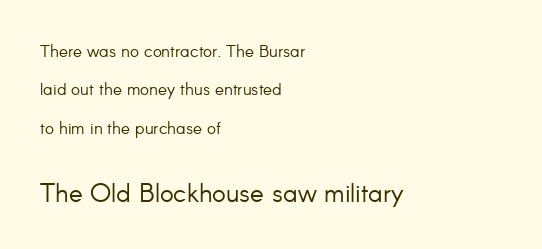
{"italic": "no", "bold": "no", "underline": "no", "align": "left", "line_spacing": "loose", "line_spacing_ratio": 2.26, "letter_spacing": "normal", "letter_spacing_em": 0.0, "larger_block": "second", "size_ratio": 1.53, "glyph_px": 26}
